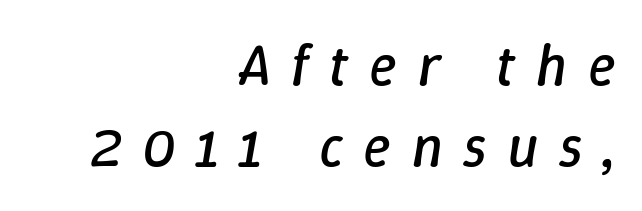
{"italic": "yes", "lean": "right", "slant_degrees": 9, "bold": "no", "weight": "regular", "width": "normal", "stroke_contrast": "low", "x_height": "medium", "monospaced": "no", "underline": "no", "align": "right", "line_spacing": "normal", "line_spacing_ratio": 1.39, "letter_spacing": "wide", "letter_spacing_em": 0.36, "glyph_px": 58}
